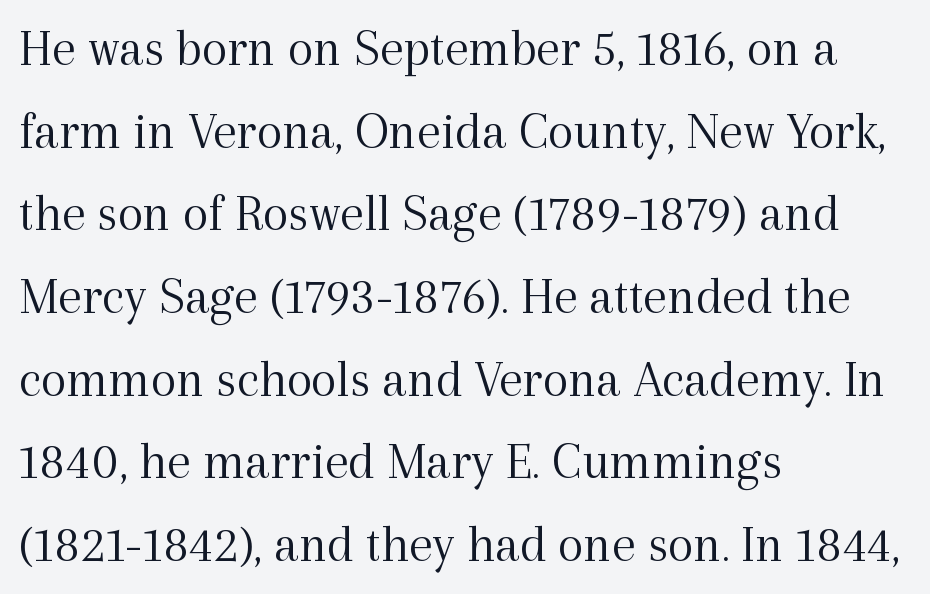
{"serif": "yes", "italic": "no", "bold": "no", "weight": "light", "width": "normal", "x_height": "medium", "monospaced": "no", "underline": "no", "align": "left", "line_spacing": "normal", "line_spacing_ratio": 1.56, "letter_spacing": "normal", "letter_spacing_em": 0.0, "glyph_px": 53}
